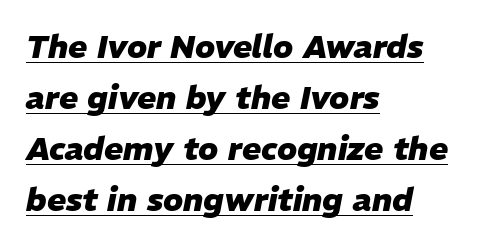
Q: Is the text bold? A: Yes.
Q: Is the text italic (slanted)? A: Yes, it leans right by about 11 degrees.
Q: Is the text underlined? A: Yes.
Q: How is the paragraph aligned? A: Left-aligned.
Q: Is the spacing between letters normal or unusually wide? A: Normal.
Q: Is the spacing between lines tight, normal or loose? A: Normal.
Q: Width (condensed, normal, or wide)? A: Normal.
Q: Stroke contrast? A: Low.
Q: x-height? A: Medium.
Q: Monospaced? A: No.
